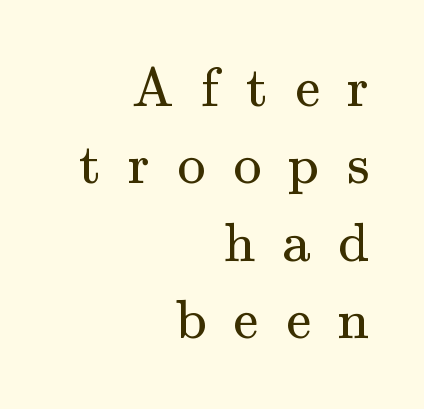
The image shows 56 px regular-weight serif type, upright; set right-aligned, normal line spacing (1.38x), unusually wide letter spacing (+0.49 em), not underlined; medium stroke contrast and a small x-height.
